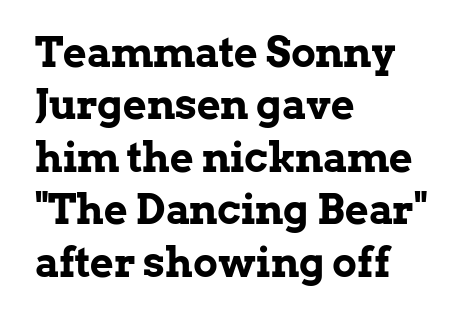
The image shows 41 px bold serif type, upright; set left-aligned, normal line spacing (1.28x), normal letter spacing, not underlined; low stroke contrast and a medium x-height.
